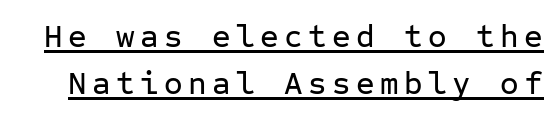
{"serif": "no", "italic": "no", "width": "normal", "stroke_contrast": "low", "x_height": "medium", "monospaced": "yes", "underline": "yes", "line_spacing": "normal", "line_spacing_ratio": 1.46, "glyph_px": 32}
